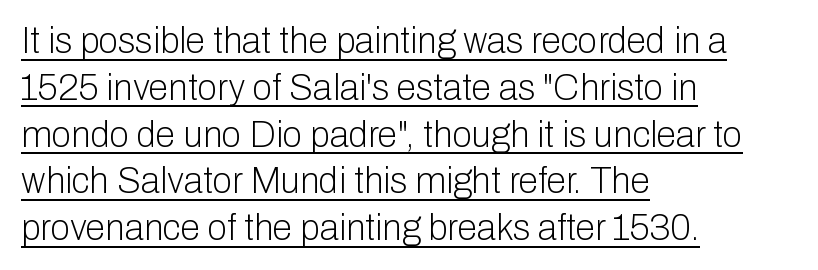
Each letter's strokes conclude bluntly, with no projecting serifs. Every stem runs plumb, perpendicular to the baseline. Typeset ragged right — the left edge is the straight one. The characters are drawn with everyday or finer stroke widths. What stands out about the letter spacing? Nothing — it is the standard amount. In terms of leading, this rendering sits right in the middle.
